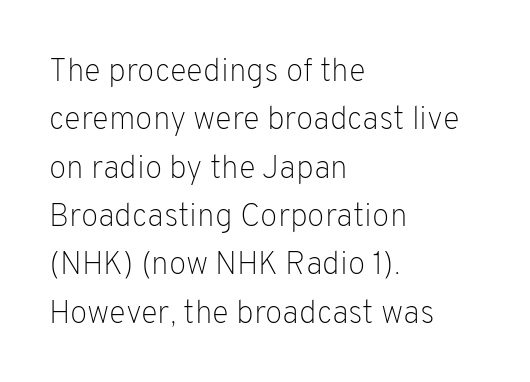
The image shows 32 px light sans-serif type, upright; set left-aligned, normal line spacing (1.51x), normal letter spacing, not underlined; low stroke contrast and a medium x-height.
